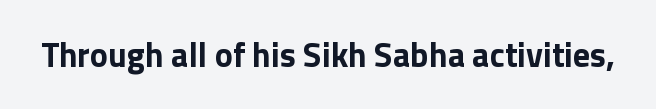
The font family rendered here belongs to the sans-serif group. Does extra space separate the letters? No, they use regular spacing. The type sits square on the baseline with zero lean. Pretty heavy lettering here — definitely bold. This sample has the flowing, uneven cadence of proportional lettering.
